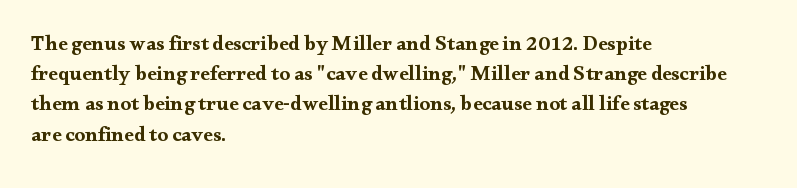
Emphasis by weight is at full strength: bold. Compared with typical body copy, the letter spacing here is the same. The passage shown is not underscored anywhere. Each new line begins a customary step beneath the previous one.
